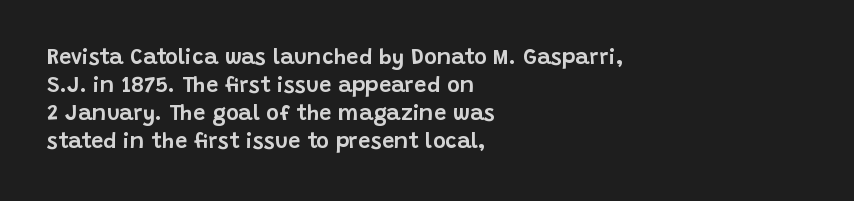
In terms of leading, this rendering sits right in the middle. Do the letters lean? They stand straight. These lines stack with their left ends in a neat column. The zone under the glyphs is completely vacant. The letters sit at their default tracking, neither squeezed nor spread.
